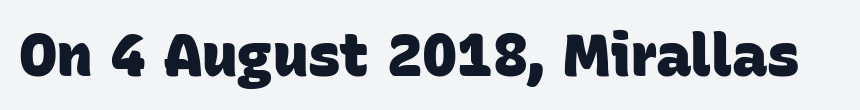
The image shows 59 px heavy sans-serif type; set normal letter spacing, not underlined; low stroke contrast and a large x-height.
